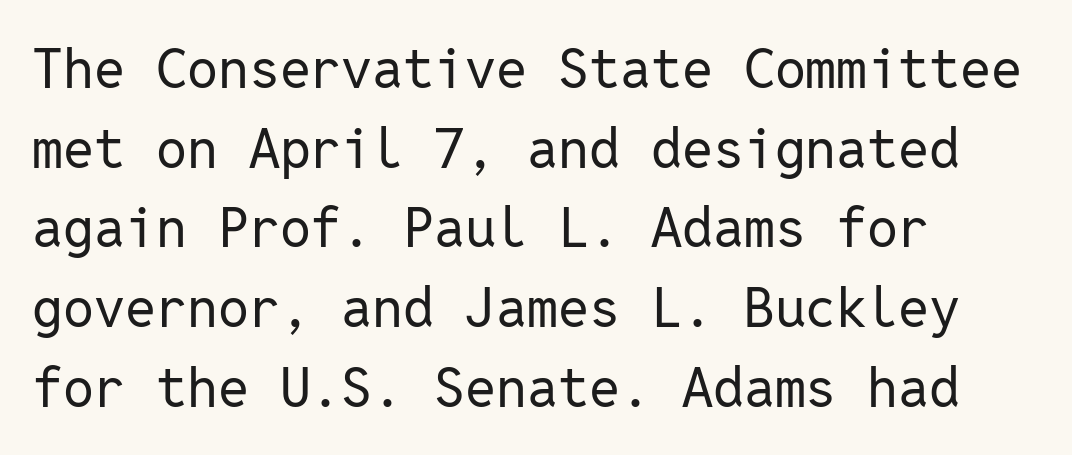
The image shows 55 px regular-weight sans-serif type, upright, monospaced; set left-aligned, normal line spacing (1.45x), normal letter spacing, not underlined; low stroke contrast and a medium x-height.
